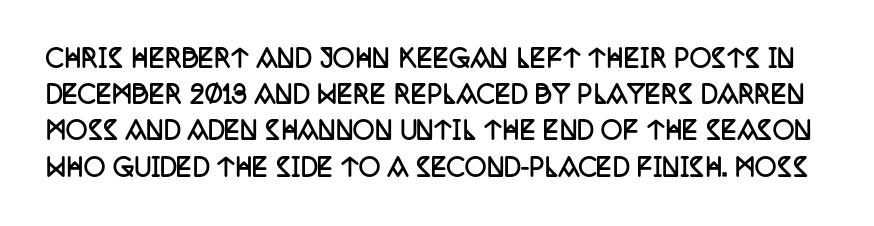
Caption: bold face, heavy strokes. This rendering features lettering with no underline. If you drew a line through each stem, it would be perfectly vertical. Honestly, the row spacing looks completely unremarkable.
